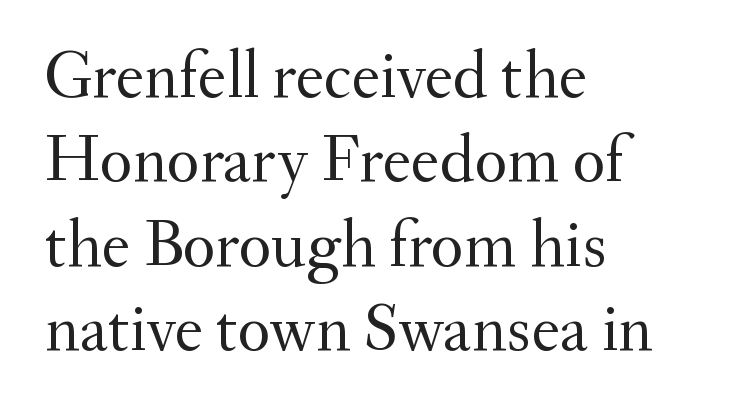
{"serif": "yes", "italic": "no", "bold": "no", "weight": "regular", "width": "normal", "stroke_contrast": "medium", "x_height": "small", "monospaced": "no", "underline": "no", "align": "left", "line_spacing_ratio": 1.24, "letter_spacing": "normal", "letter_spacing_em": 0.0, "glyph_px": 68}
